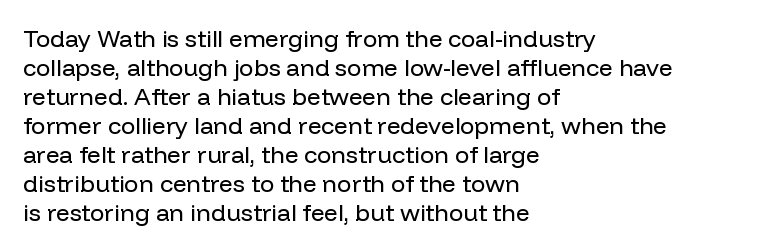
{"italic": "no", "bold": "no", "underline": "no", "align": "left", "line_spacing_ratio": 1.21, "letter_spacing": "normal", "letter_spacing_em": 0.0, "glyph_px": 24}
